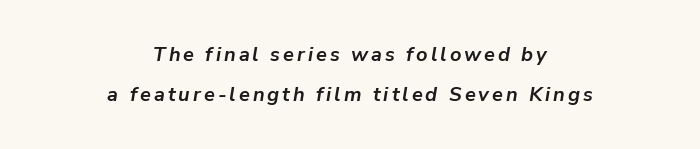
Q: Is the text bold? A: Yes.
Q: Is the text italic (slanted)? A: Yes, it leans right by about 9 degrees.
Q: Is the text underlined? A: No.
Q: How is the paragraph aligned? A: Centered.
Q: Is the spacing between lines tight, normal or loose? A: Loose.
